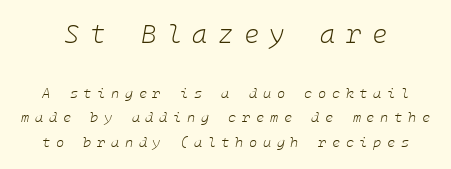
The image shows 26 px text type, italic (leaning right); set line spacing 1.76x, unusually wide letter spacing (+0.4 em), not underlined; the first (top) block is 1.86x larger.
